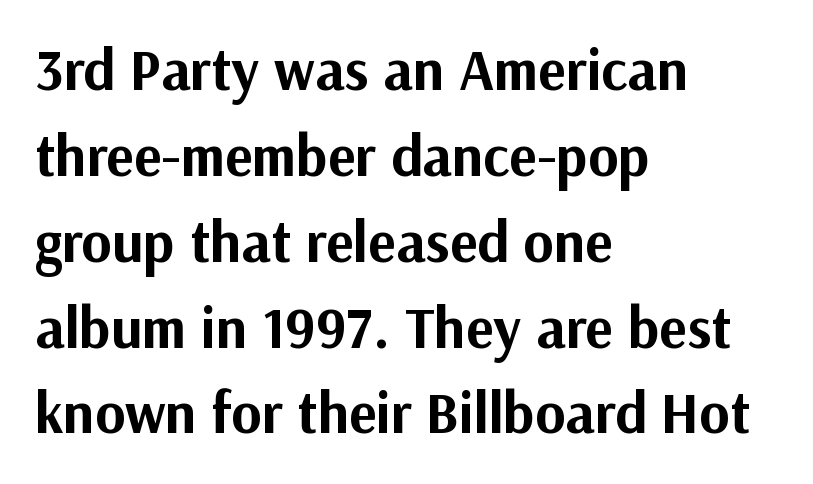
The image shows 58 px bold sans-serif type, upright; set left-aligned, normal line spacing (1.48x), normal letter spacing, not underlined; medium stroke contrast and a medium x-height.
